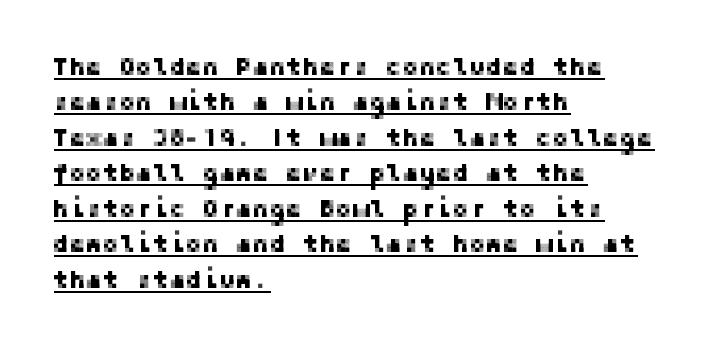
The glyphs are accompanied by a horizontal stroke just below them. Honestly, the letter spacing is just normal — you wouldn't notice it. If you drew a ruler down the left edge, every line would touch it. Posture: upright roman. Line spacing here is normal.
